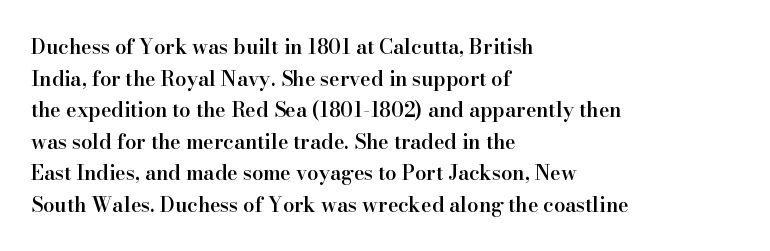
Q: Is the text bold? A: Semi-bold.
Q: Is the text italic (slanted)? A: No, it is upright.
Q: Is the text underlined? A: No.
Q: How is the paragraph aligned? A: Left-aligned.
Q: Is the spacing between letters normal or unusually wide? A: Normal.
Q: Is the spacing between lines tight, normal or loose? A: Normal.
